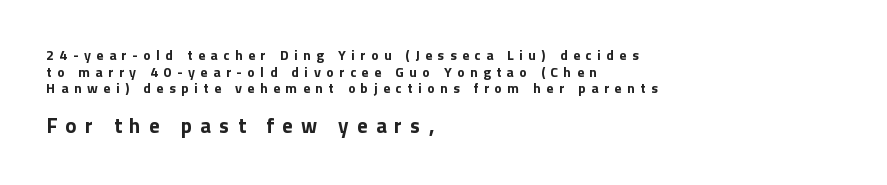
Does the lettering tilt? It doesn't — this is upright. Larger block? The one below; the one above is distinctly smaller. The words here are not underlined. What weight is shown? A full bold with thick strokes. If you drew a ruler down the left edge, every line would touch it.
